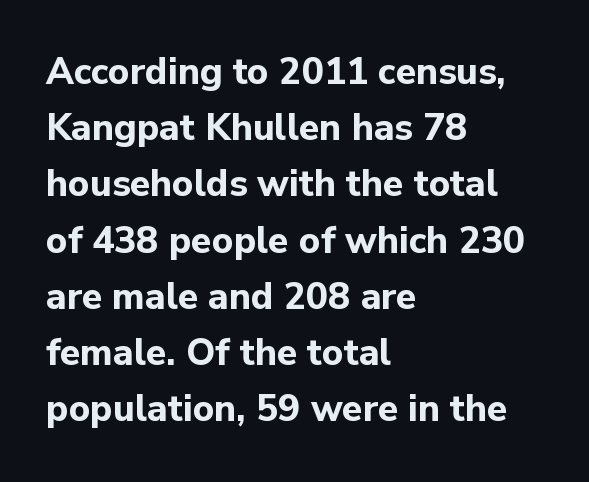
Quick note: interline space is typical. Note: no serifs on the glyphs. The rendering uses natural spacing where letterforms have individual widths. There is no visible air inserted between adjacent glyphs.
